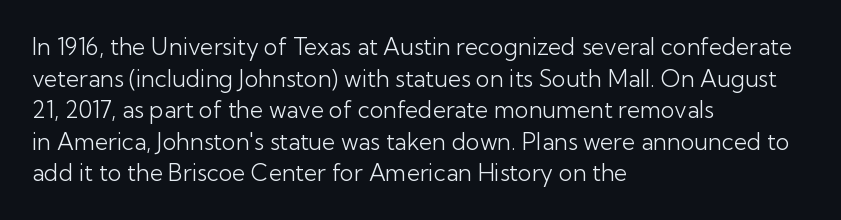
{"italic": "no", "bold": "no", "underline": "no", "align": "left", "line_spacing": "normal", "line_spacing_ratio": 1.37, "letter_spacing": "normal", "letter_spacing_em": 0.0, "glyph_px": 23}
